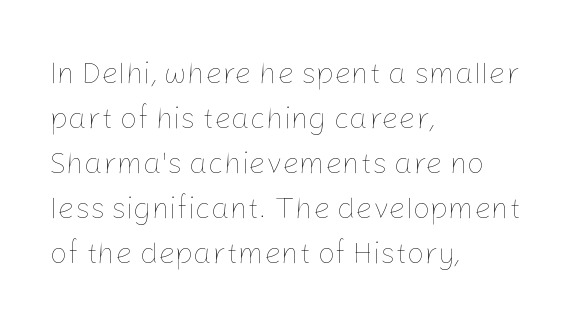
It's the straight-up-and-down kind of type. Each new line begins a customary step beneath the previous one. These lines are rendered in a variable-pitch font. The font sits on the lighter half of the weight spectrum, regular included. Only glyphs here, with clear space below each row. Short note: letters normally spaced.
